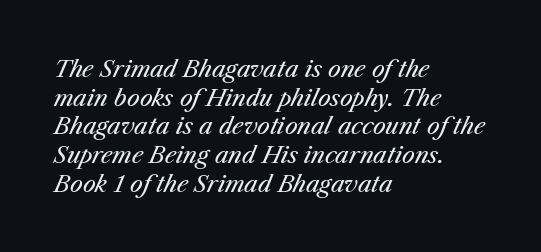
Summary of vertical rhythm: regular, with standard interline spacing. Compared with a centered layout, this one pins lines to the left instead. Compared with a typical body face, this is equally light or lighter still. There's an unmistakable incline to the writing here. Type without underlining.
